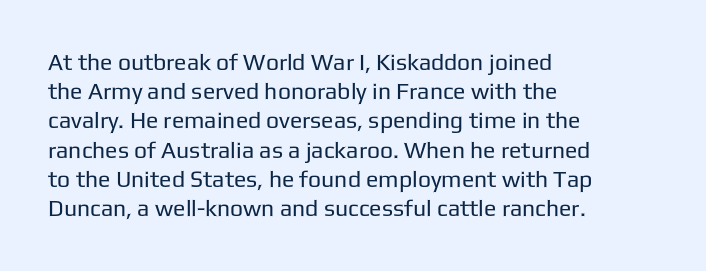
Q: Is the text bold? A: No.
Q: Is the text italic (slanted)? A: No, it is upright.
Q: Is the text underlined? A: No.
Q: How is the paragraph aligned? A: Left-aligned.
Q: Is the spacing between letters normal or unusually wide? A: Normal.
Q: Is the spacing between lines tight, normal or loose? A: Normal.
